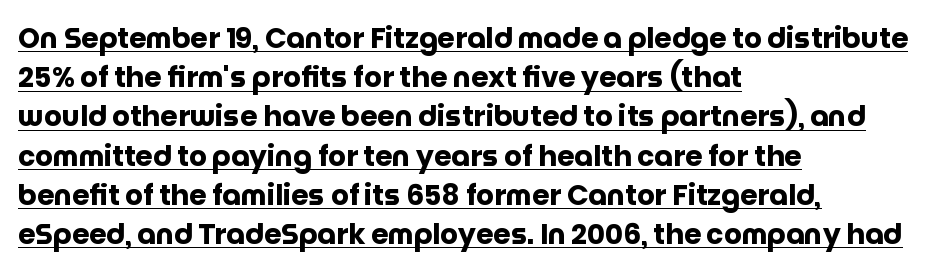
{"serif": "no", "italic": "no", "bold": "yes", "weight": "heavy", "width": "normal", "stroke_contrast": "low", "x_height": "large", "monospaced": "no", "underline": "yes", "align": "left", "line_spacing": "normal", "line_spacing_ratio": 1.4, "letter_spacing": "normal", "letter_spacing_em": 0.0, "glyph_px": 28}
